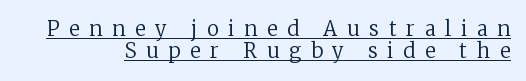
The image shows 20 px text type, upright; set tight line spacing (1.12x), unusually wide letter spacing (+0.49 em), underlined.
